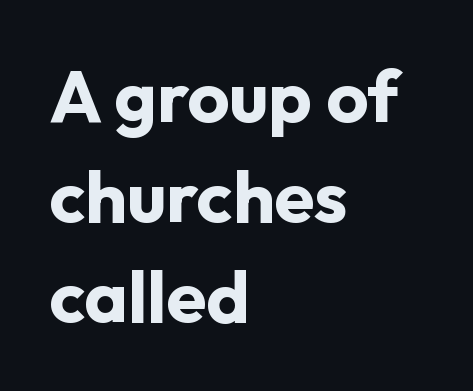
{"serif": "no", "italic": "no", "bold": "yes", "weight": "bold", "width": "normal", "stroke_contrast": "low", "x_height": "medium", "monospaced": "no", "underline": "no", "align": "left", "line_spacing": "normal", "line_spacing_ratio": 1.37, "letter_spacing": "normal", "letter_spacing_em": 0.0, "glyph_px": 73}
